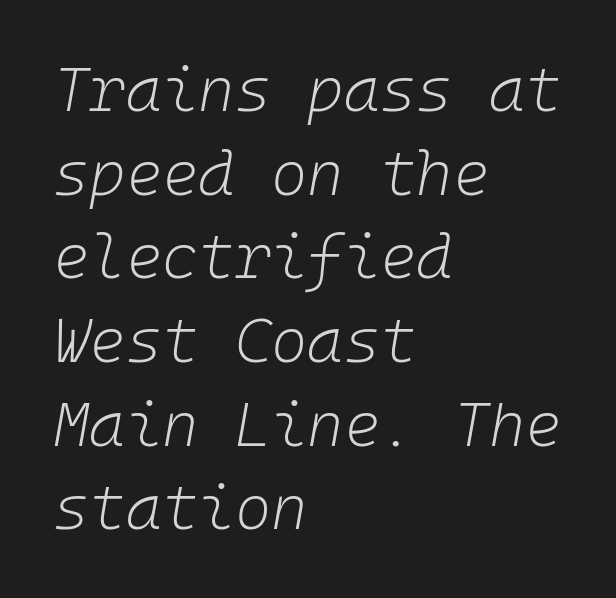
{"italic": "yes", "lean": "right", "slant_degrees": 10, "bold": "no", "weight": "light", "width": "normal", "stroke_contrast": "low", "x_height": "medium", "underline": "no", "align": "left", "line_spacing": "normal", "line_spacing_ratio": 1.35, "letter_spacing": "normal", "letter_spacing_em": 0.0, "glyph_px": 62}
